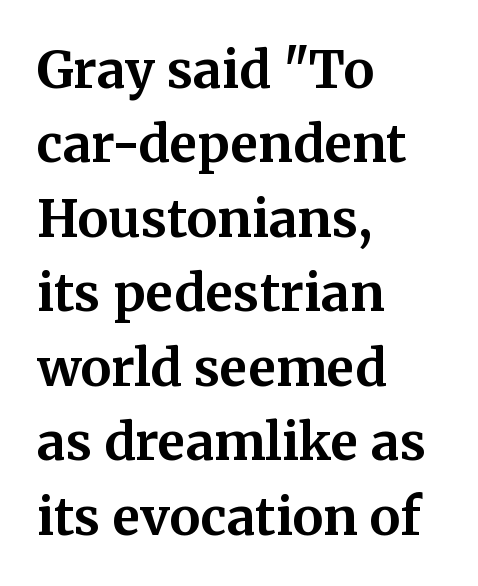
What's the leading like? Ordinary, nothing unusual. Honestly, there is no underline to notice here at all. The strokes are fattened all the way to bold. The passage shown is typed in a proportional face where columns would drift. The line texture is even and compact thanks to regular tracking. The lines in this sample share a left origin and differ only in where they stop.
